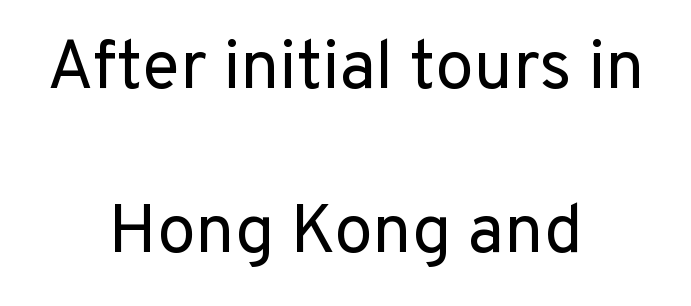
{"serif": "no", "italic": "no", "bold": "no", "weight": "regular", "width": "normal", "stroke_contrast": "low", "x_height": "medium", "monospaced": "no", "underline": "no", "align": "center", "line_spacing": "loose", "line_spacing_ratio": 2.37, "letter_spacing": "normal", "letter_spacing_em": 0.0, "glyph_px": 69}
